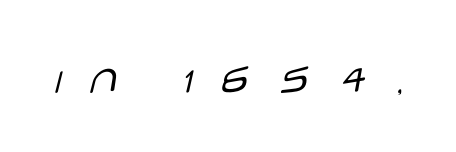
Q: Is the text bold? A: No.
Q: Is the text italic (slanted)? A: Yes.
Q: Is the typeface a serif or a sans-serif typeface? A: Sans-serif.
Q: Is the text underlined? A: No.
Q: Is the spacing between letters normal or unusually wide? A: Unusually wide.
Q: Width (condensed, normal, or wide)? A: Wide.
Q: Stroke contrast? A: Low.
Q: x-height? A: Large.
Q: Monospaced? A: No.
